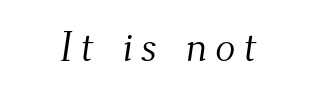
The image shows 42 px light serif type; set not underlined; medium stroke contrast and a small x-height.
